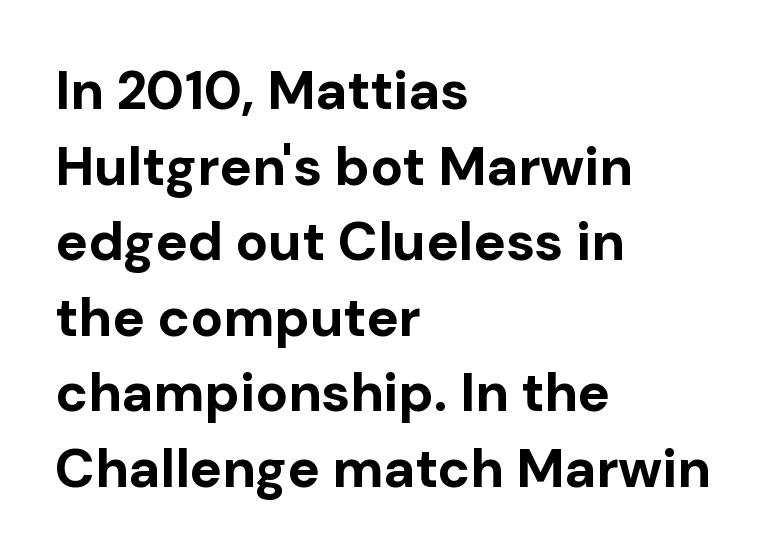
Q: Is the text bold? A: Yes.
Q: Is the text italic (slanted)? A: No, it is upright.
Q: Is the typeface a serif or a sans-serif typeface? A: Sans-serif.
Q: Is the text underlined? A: No.
Q: How is the paragraph aligned? A: Left-aligned.
Q: Is the spacing between letters normal or unusually wide? A: Normal.
Q: Is the spacing between lines tight, normal or loose? A: Normal.
Q: Width (condensed, normal, or wide)? A: Normal.
Q: Stroke contrast? A: Low.
Q: x-height? A: Medium.
Q: Monospaced? A: No.
